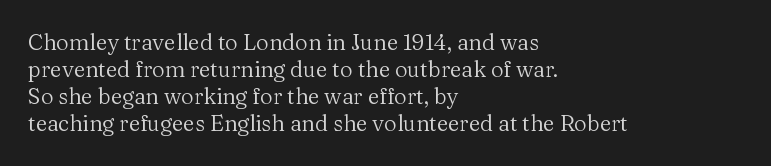
The image shows 22 px text type, upright; set left-aligned, line spacing 1.23x, normal letter spacing, not underlined.
